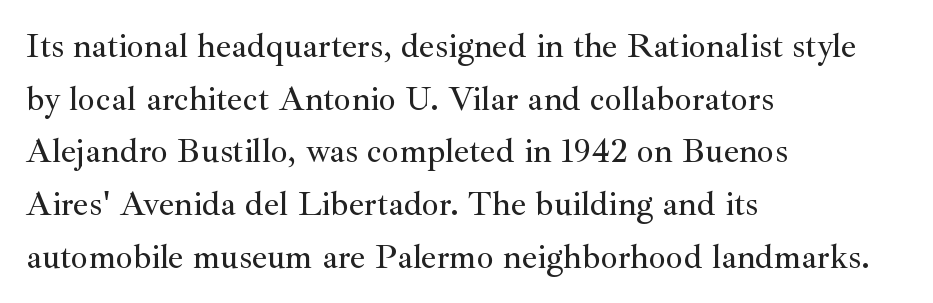
The image shows 34 px serif type, upright; set left-aligned, normal line spacing (1.55x), normal letter spacing, not underlined; medium stroke contrast and a small x-height.
